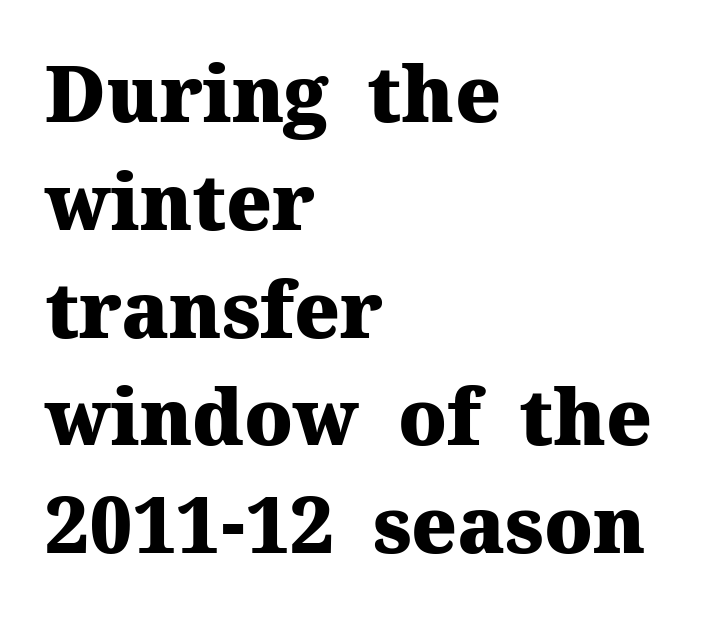
{"serif": "yes", "italic": "no", "bold": "yes", "weight": "heavy", "width": "normal", "stroke_contrast": "medium", "x_height": "medium", "monospaced": "no", "underline": "no", "align": "left", "line_spacing": "normal", "line_spacing_ratio": 1.4, "letter_spacing": "normal", "letter_spacing_em": 0.0, "glyph_px": 77}
